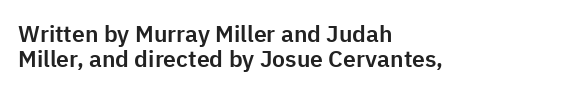
{"italic": "no", "underline": "no", "align": "left", "line_spacing": "tight", "line_spacing_ratio": 1.08, "letter_spacing": "normal", "letter_spacing_em": 0.0, "glyph_px": 23}
